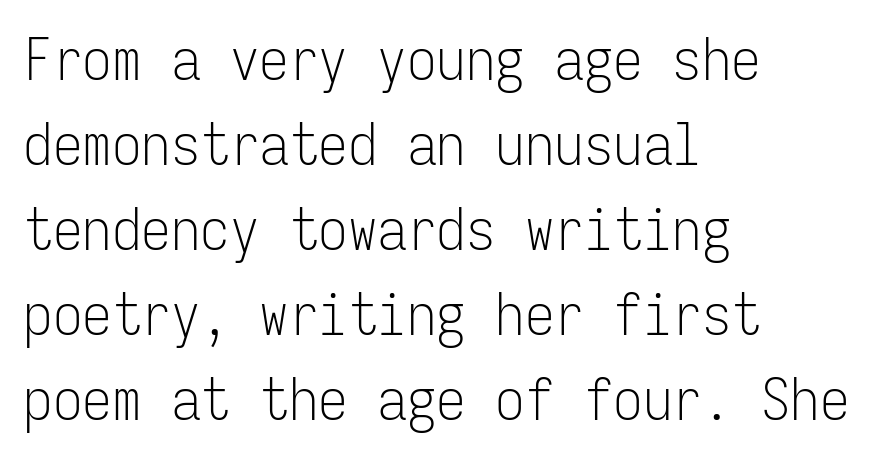
Q: Is the text bold? A: No.
Q: Is the text italic (slanted)? A: No, it is upright.
Q: Is the typeface a serif or a sans-serif typeface? A: Sans-serif.
Q: Is the text underlined? A: No.
Q: How is the paragraph aligned? A: Left-aligned.
Q: Is the spacing between letters normal or unusually wide? A: Normal.
Q: Is the spacing between lines tight, normal or loose? A: Normal.
Q: Width (condensed, normal, or wide)? A: Condensed.
Q: Stroke contrast? A: Low.
Q: x-height? A: Medium.
Q: Monospaced? A: Yes.
